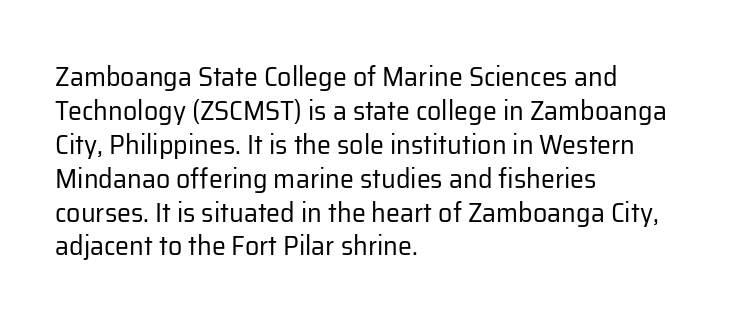
Q: Is the text bold? A: No.
Q: Is the text italic (slanted)? A: No, it is upright.
Q: Is the typeface a serif or a sans-serif typeface? A: Sans-serif.
Q: Is the text underlined? A: No.
Q: How is the paragraph aligned? A: Left-aligned.
Q: Is the spacing between letters normal or unusually wide? A: Normal.
Q: Width (condensed, normal, or wide)? A: Normal.
Q: Stroke contrast? A: Low.
Q: x-height? A: Medium.
Q: Monospaced? A: No.
